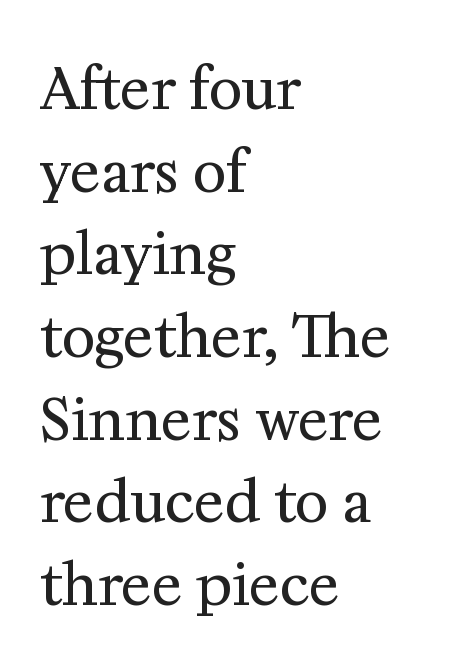
Normally led — the rows are evenly, conventionally spaced. The rendering uses natural spacing where letterforms have individual widths. Style check: upright. Stem width sits at or under what a default text font uses.
